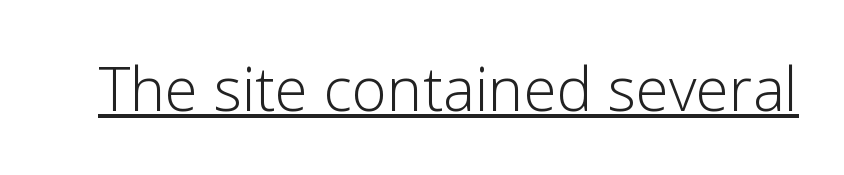
The image shows 60 px light sans-serif type, upright; set normal letter spacing, underlined; low stroke contrast and a medium x-height.
